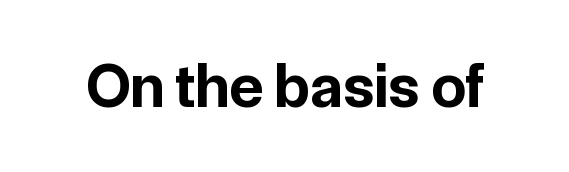
Quick note: not italic, upright. The letters are bold, with thick, heavy strokes. Any mark beneath the type? The region is blank. Here the designer chose a conventional face with non-uniform glyph widths.
